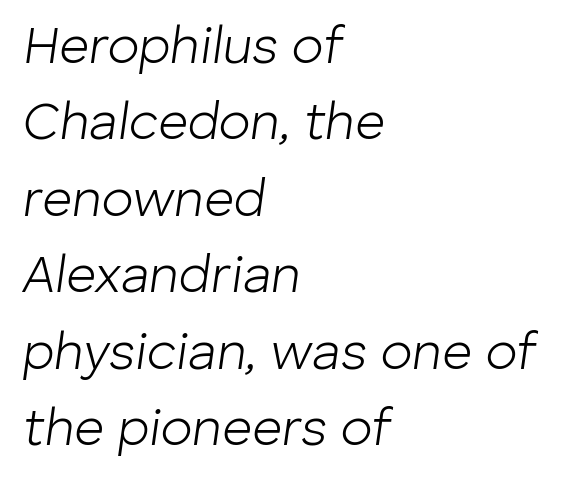
Q: Is the text bold? A: No.
Q: Is the text italic (slanted)? A: Yes, it leans right by about 8 degrees.
Q: Is the text underlined? A: No.
Q: How is the paragraph aligned? A: Left-aligned.
Q: Is the spacing between letters normal or unusually wide? A: Normal.
Q: Is the spacing between lines tight, normal or loose? A: Normal.
Q: Width (condensed, normal, or wide)? A: Normal.
Q: Stroke contrast? A: Low.
Q: x-height? A: Medium.
Q: Monospaced? A: No.
